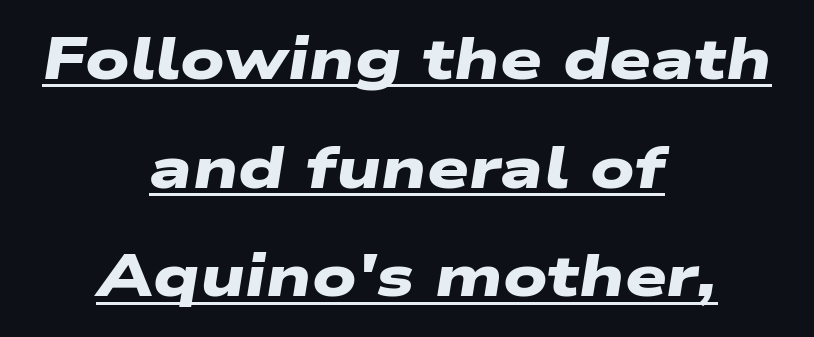
Q: Is the text bold? A: Yes.
Q: Is the typeface a serif or a sans-serif typeface? A: Sans-serif.
Q: Is the text underlined? A: Yes.
Q: How is the paragraph aligned? A: Centered.
Q: Is the spacing between letters normal or unusually wide? A: Normal.
Q: Width (condensed, normal, or wide)? A: Wide.
Q: Stroke contrast? A: Low.
Q: x-height? A: Medium.
Q: Monospaced? A: No.
